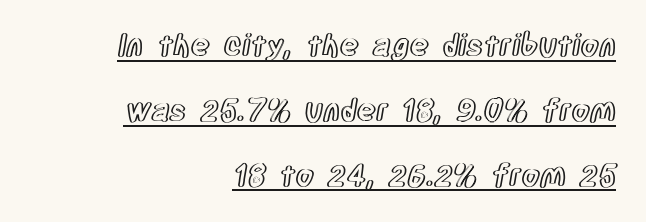
Proportional: the letters do not fall into vertical columns. The glyphs are accompanied by a horizontal stroke just below them. Is there much room between lines? Yes — plenty of vertical air separates them. Line endings align vertically; line beginnings do not.
